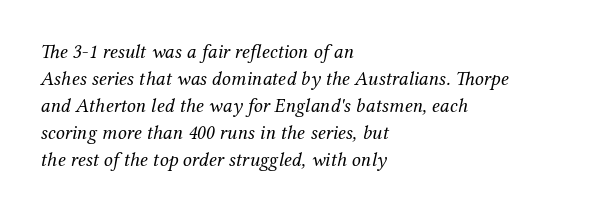
Q: Is the text bold? A: No.
Q: Is the text italic (slanted)? A: Yes, it leans right by about 12 degrees.
Q: Is the text underlined? A: No.
Q: How is the paragraph aligned? A: Left-aligned.
Q: Is the spacing between letters normal or unusually wide? A: Normal.
Q: Is the spacing between lines tight, normal or loose? A: Normal.
